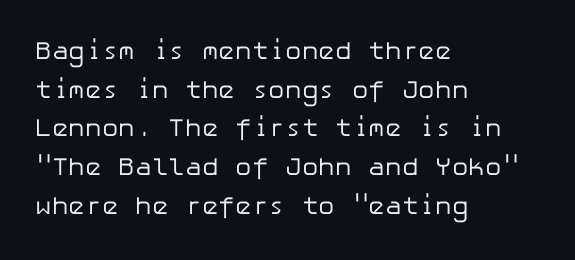
Notice how descenders clear the ascenders below comfortably — that's standard leading. Posture: vertical. Letter spacing: default. This rendering uses left alignment, leaving the right contour irregular.
